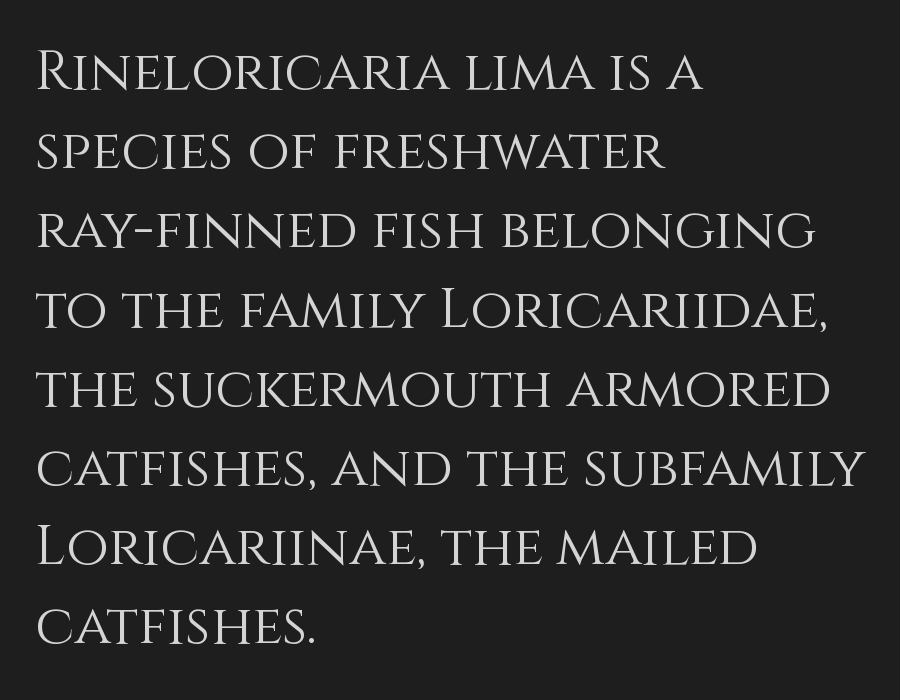
{"italic": "no", "bold": "no", "weight": "light", "width": "normal", "x_height": "large", "monospaced": "no", "underline": "no", "align": "left", "line_spacing": "normal", "line_spacing_ratio": 1.44, "letter_spacing": "normal", "letter_spacing_em": 0.0, "glyph_px": 55}
